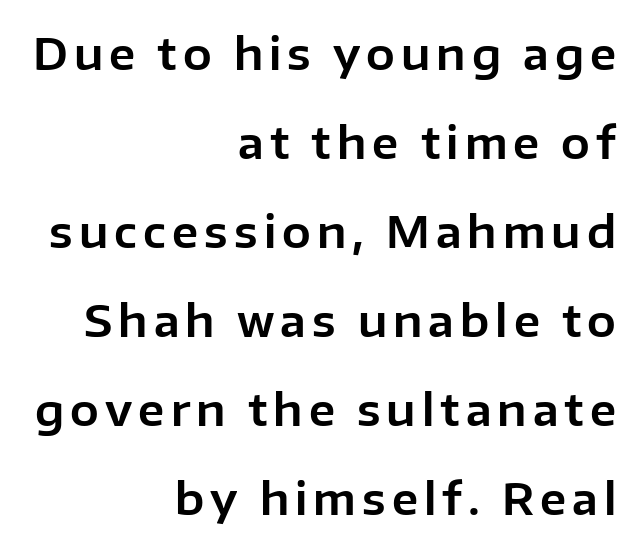
Q: Is the text italic (slanted)? A: No, it is upright.
Q: Is the typeface a serif or a sans-serif typeface? A: Sans-serif.
Q: Is the text underlined? A: No.
Q: How is the paragraph aligned? A: Right-aligned.
Q: Is the spacing between lines tight, normal or loose? A: Loose.
Q: Width (condensed, normal, or wide)? A: Normal.
Q: Stroke contrast? A: Low.
Q: x-height? A: Medium.
Q: Monospaced? A: No.
